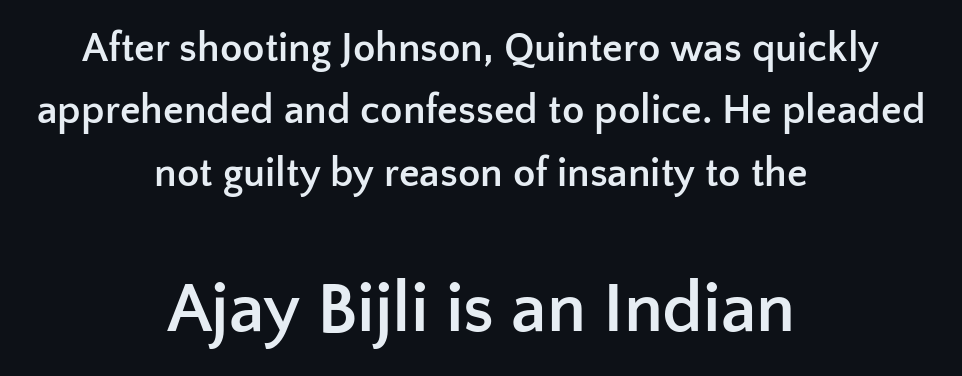
Q: Is the text bold? A: Yes.
Q: Is the text italic (slanted)? A: No, it is upright.
Q: Is the typeface a serif or a sans-serif typeface? A: Sans-serif.
Q: Is the text underlined? A: No.
Q: How is the paragraph aligned? A: Centered.
Q: Is the spacing between letters normal or unusually wide? A: Normal.
Q: Is the spacing between lines tight, normal or loose? A: Normal.
Q: Which block of text is set in a larger size, the first (top) or the second (bottom)? A: The second (bottom) one.
Q: Width (condensed, normal, or wide)? A: Normal.
Q: Stroke contrast? A: Low.
Q: x-height? A: Medium.
Q: Monospaced? A: No.
